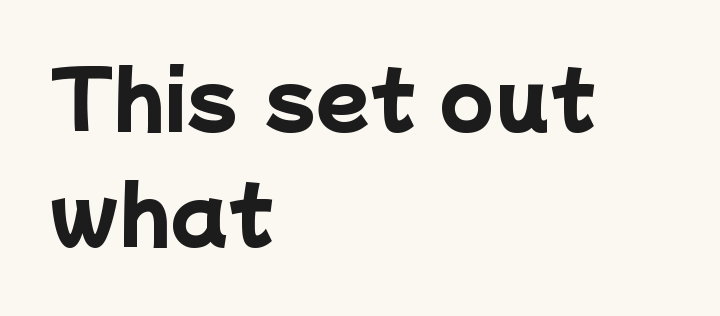
Q: Is the text bold? A: Yes.
Q: Is the typeface a serif or a sans-serif typeface? A: Sans-serif.
Q: Is the text underlined? A: No.
Q: How is the paragraph aligned? A: Left-aligned.
Q: Is the spacing between letters normal or unusually wide? A: Normal.
Q: Is the spacing between lines tight, normal or loose? A: Normal.
Q: Width (condensed, normal, or wide)? A: Normal.
Q: Stroke contrast? A: Low.
Q: x-height? A: Medium.
Q: Monospaced? A: No.
